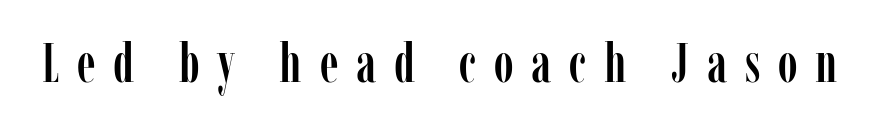
Q: Is the text italic (slanted)? A: No, it is upright.
Q: Is the typeface a serif or a sans-serif typeface? A: Serif.
Q: Is the text underlined? A: No.
Q: Is the spacing between letters normal or unusually wide? A: Unusually wide.
Q: Width (condensed, normal, or wide)? A: Condensed.
Q: Stroke contrast? A: Low.
Q: x-height? A: Medium.
Q: Monospaced? A: No.
